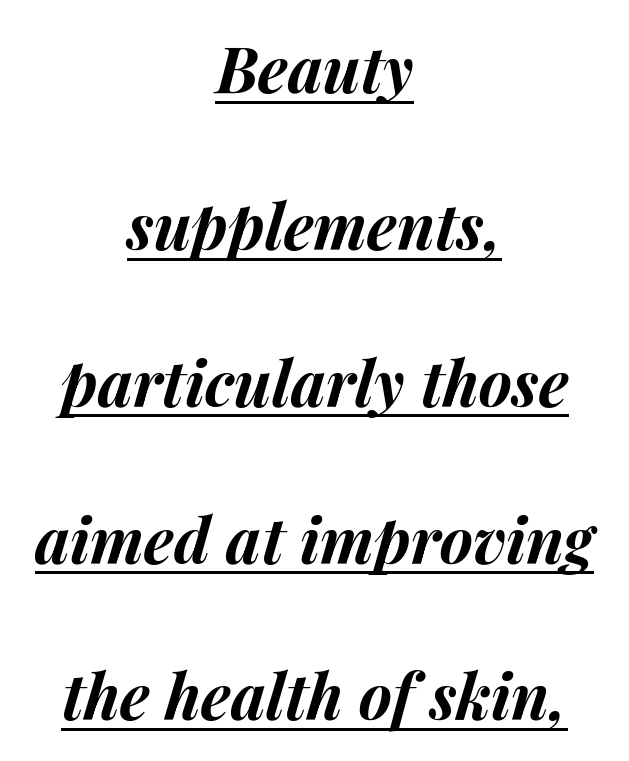
This sample has the flowing, uneven cadence of proportional lettering. Where is the straight margin? There isn't one; the lines are centered. Slant detected: the letters are inclined. The passage shown stacks its lines with a broad gap. The passage shown has conventional tracking throughout.
